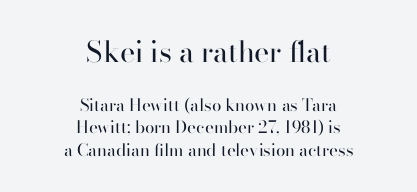
Letter spacing: default. Tall strokes in this sample are plumb rather than angled. A normal amount of white space separates one row of letters from the next. Proportional: the letters do not fall into vertical columns. This reads as an unemphasized weight, regular at the heaviest. Honestly, there is no underline to notice here at all.
